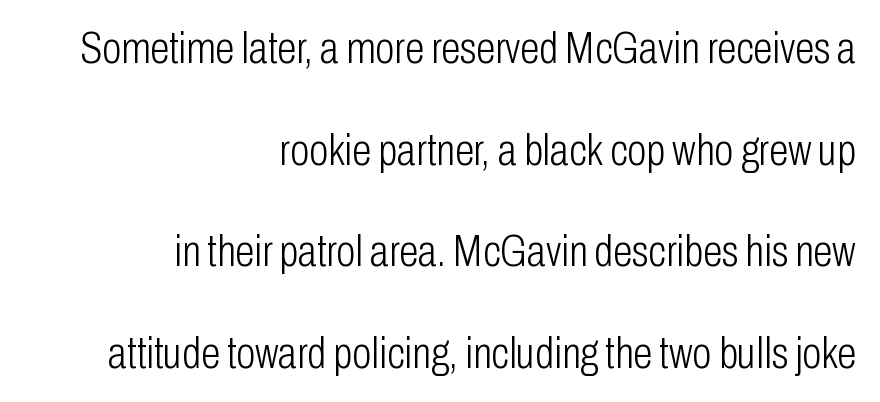
{"serif": "no", "italic": "no", "bold": "no", "weight": "light", "width": "condensed", "stroke_contrast": "low", "x_height": "medium", "monospaced": "no", "underline": "no", "align": "right", "line_spacing": "loose", "line_spacing_ratio": 2.31, "letter_spacing": "normal", "letter_spacing_em": 0.0, "glyph_px": 44}
